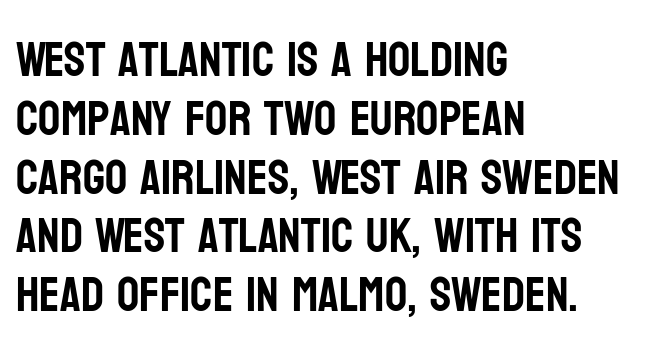
The text was rendered using a sans face with plain stroke endings. The zone under the glyphs is completely vacant. The letterforms sit shoulder to shoulder at normal distance. The rendering uses natural spacing where letterforms have individual widths. Reading down the block, your eye returns to a fixed left position each line.
